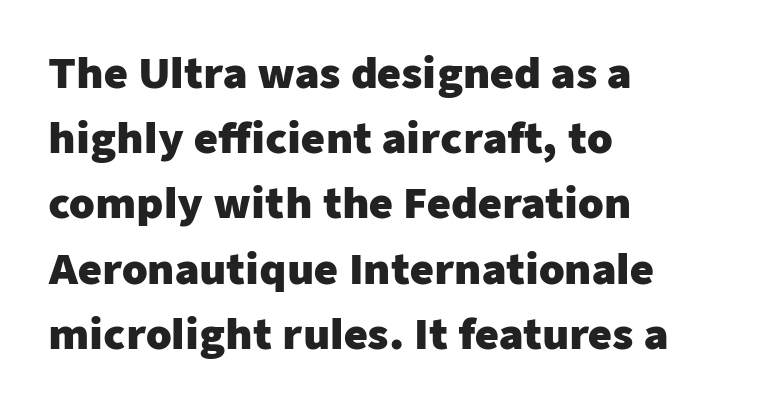
{"serif": "no", "italic": "no", "bold": "yes", "weight": "heavy", "width": "normal", "stroke_contrast": "low", "x_height": "medium", "monospaced": "no", "underline": "no", "align": "left", "line_spacing": "normal", "line_spacing_ratio": 1.59, "letter_spacing": "normal", "letter_spacing_em": 0.0, "glyph_px": 41}
